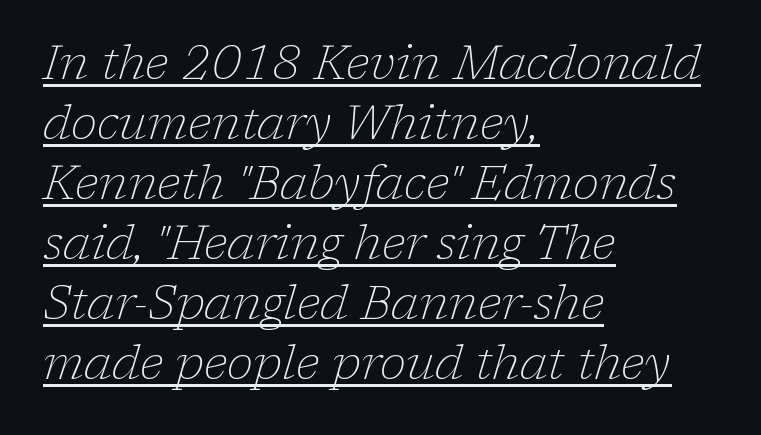
The image shows 48 px thin serif type, italic (leaning right); set left-aligned, normal line spacing (1.25x), normal letter spacing, underlined; low stroke contrast and a medium x-height.
